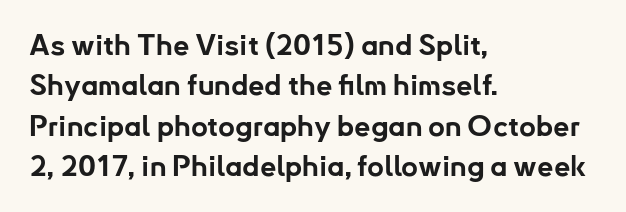
Q: Is the text bold? A: Yes.
Q: Is the text italic (slanted)? A: No, it is upright.
Q: Is the typeface a serif or a sans-serif typeface? A: Sans-serif.
Q: Is the text underlined? A: No.
Q: How is the paragraph aligned? A: Left-aligned.
Q: Is the spacing between letters normal or unusually wide? A: Normal.
Q: Is the spacing between lines tight, normal or loose? A: Normal.
Q: Width (condensed, normal, or wide)? A: Normal.
Q: Stroke contrast? A: Low.
Q: x-height? A: Small.
Q: Monospaced? A: No.
